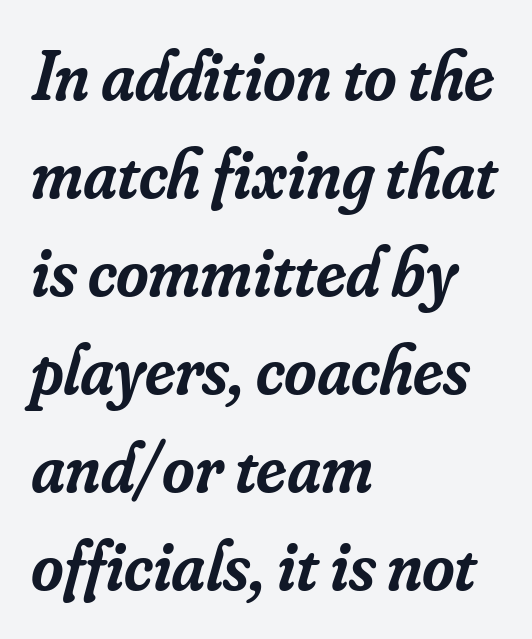
The baseline area is clear. These lines are rendered in a variable-pitch font. Does the copy run flush right? No — it runs flush left. Evenly set lines give the paragraph a standard silhouette. Each letter's strokes conclude with small projecting serifs. As a designer I'd log this as weight 600, semibold.
